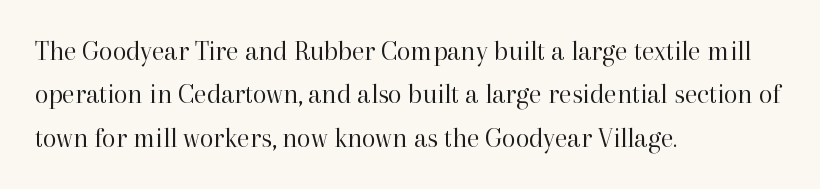
{"serif": "yes", "italic": "no", "bold": "no", "weight": "regular", "width": "normal", "stroke_contrast": "high", "x_height": "medium", "monospaced": "no", "underline": "no", "align": "left", "line_spacing": "normal", "line_spacing_ratio": 1.55, "letter_spacing": "normal", "letter_spacing_em": 0.0, "glyph_px": 28}
